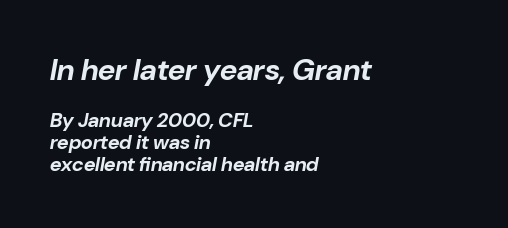
Nothing unusual about the tracking: characters are spaced as the font intends. The glyphs have the mass of a bold cut. The initial chunk of copy outweighs the following chunk in type size. The typography opts for an oblique posture over an upright one. These lines are set flush left with a ragged right edge.
